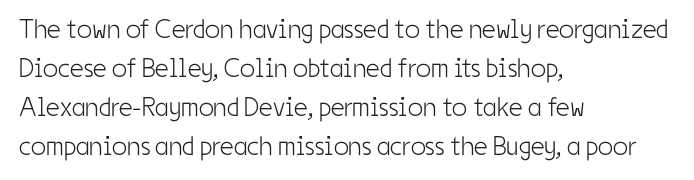
{"italic": "no", "bold": "no", "underline": "no", "align": "left", "line_spacing": "normal", "line_spacing_ratio": 1.44, "letter_spacing": "normal", "letter_spacing_em": 0.0, "glyph_px": 27}
